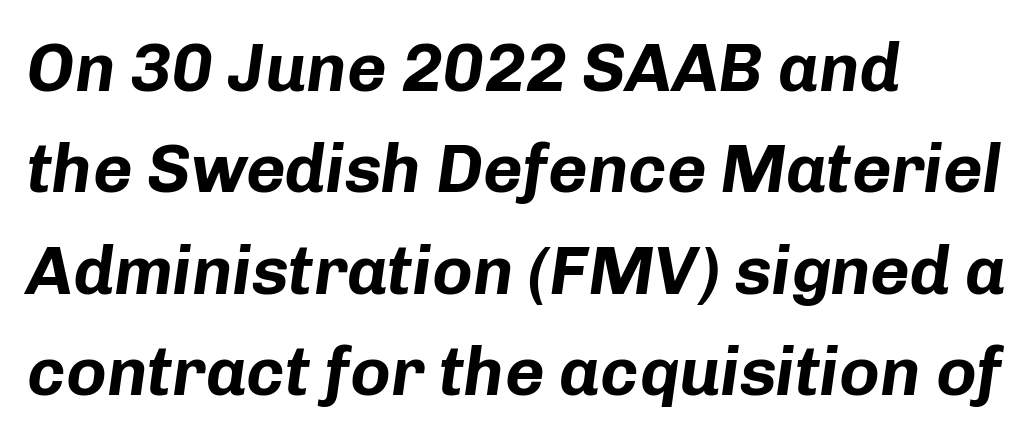
Q: Is the text bold? A: Yes.
Q: Is the text italic (slanted)? A: Yes, it leans right by about 8 degrees.
Q: Is the text underlined? A: No.
Q: How is the paragraph aligned? A: Left-aligned.
Q: Is the spacing between letters normal or unusually wide? A: Normal.
Q: Is the spacing between lines tight, normal or loose? A: Normal.
Q: Width (condensed, normal, or wide)? A: Normal.
Q: Stroke contrast? A: Low.
Q: x-height? A: Medium.
Q: Monospaced? A: No.
